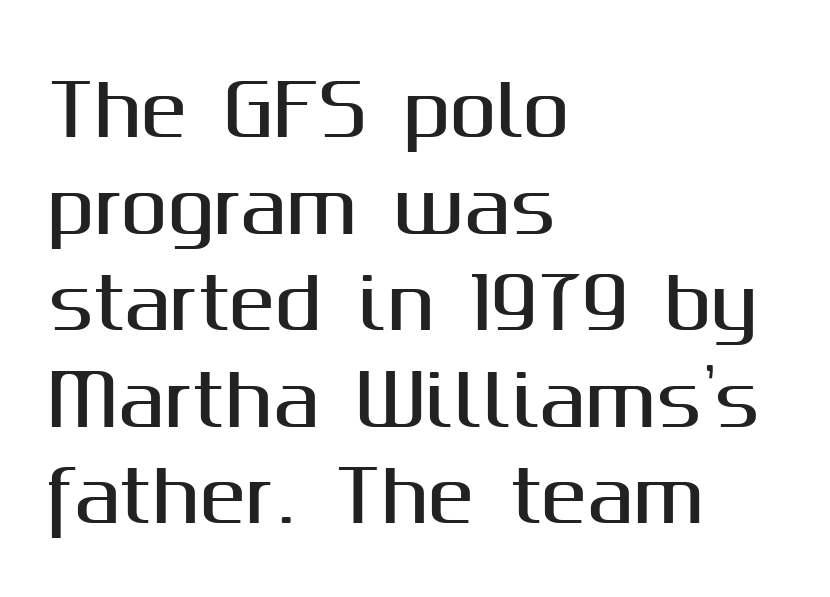
Honestly, the letter spacing is just normal — you wouldn't notice it. Varying glyph widths throughout — classic text-font behaviour. Serif or sans? Sans — the stroke terminals are bare. The block of text has a typical density, with ordinary space between rows. The string is rendered with underlining switched off.
